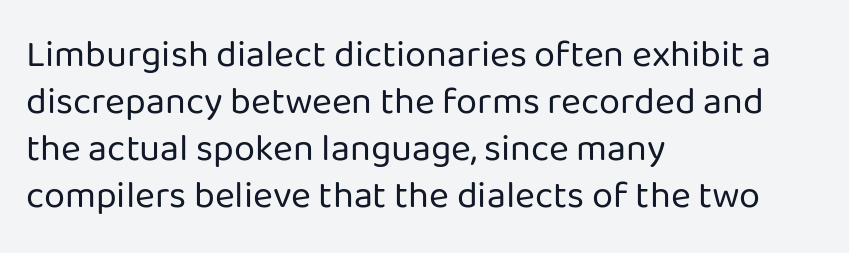
Nope, not italic — everything's standing straight. Do the characters align in a grid? No, the font is proportional. Standard letterfit; no display-style spreading of the glyphs. In CSS terms this would be text-align: left. Serif or sans? Sans — the stroke terminals are bare. Stem width sits at or under what a default text font uses.
